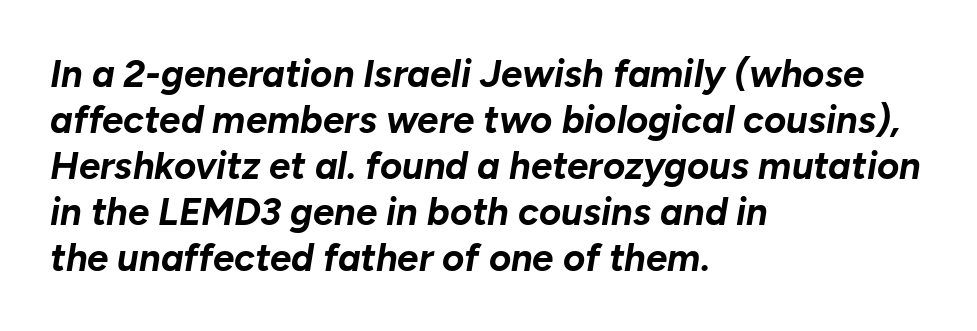
{"italic": "yes", "lean": "right", "slant_degrees": 10, "bold": "yes", "weight": "bold", "width": "normal", "stroke_contrast": "low", "x_height": "medium", "monospaced": "no", "underline": "no", "align": "left", "line_spacing_ratio": 1.21, "letter_spacing": "normal", "letter_spacing_em": 0.0, "glyph_px": 38}
